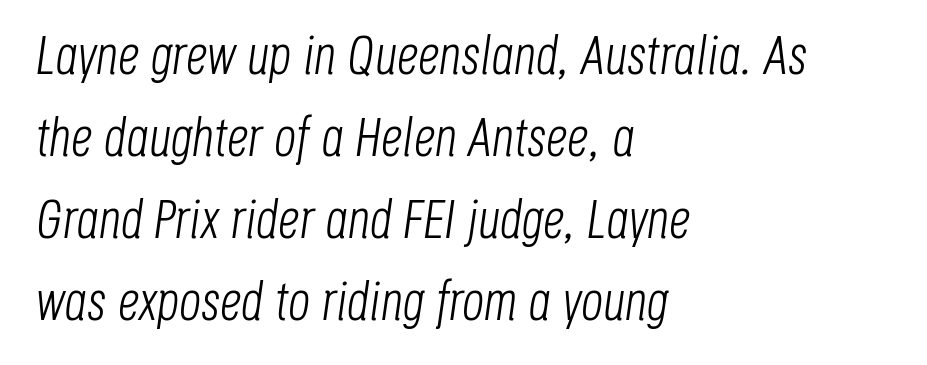
Q: Is the text bold? A: No.
Q: Is the text italic (slanted)? A: Yes, it leans right by about 8 degrees.
Q: Is the text underlined? A: No.
Q: How is the paragraph aligned? A: Left-aligned.
Q: Is the spacing between letters normal or unusually wide? A: Normal.
Q: Is the spacing between lines tight, normal or loose? A: Normal.
Q: Width (condensed, normal, or wide)? A: Condensed.
Q: Stroke contrast? A: Low.
Q: x-height? A: Large.
Q: Monospaced? A: No.
